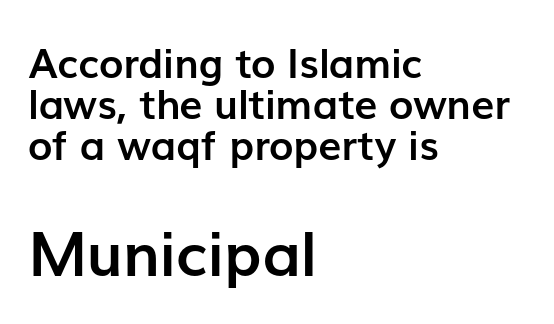
{"serif": "no", "italic": "no", "bold": "yes", "weight": "semibold", "width": "normal", "stroke_contrast": "low", "x_height": "medium", "monospaced": "no", "underline": "no", "align": "left", "line_spacing": "tight", "line_spacing_ratio": 1.0, "letter_spacing": "normal", "letter_spacing_em": 0.0, "larger_block": "second", "size_ratio": 1.51, "glyph_px": 62}
